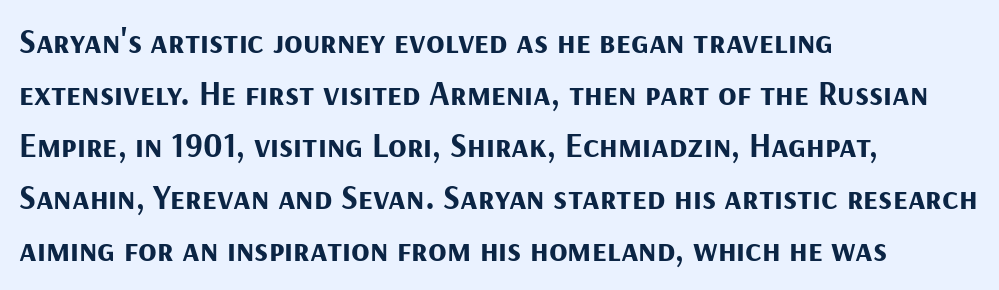
The image shows 34 px bold sans-serif type, upright; set left-aligned, normal line spacing (1.53x), normal letter spacing, not underlined; medium stroke contrast and a medium x-height.
